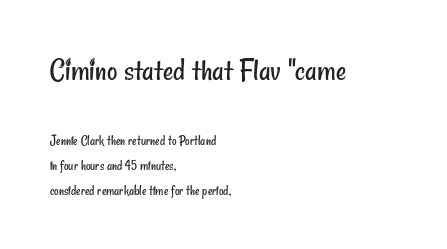
Q: Is the text bold? A: No.
Q: Is the typeface a serif or a sans-serif typeface? A: Sans-serif.
Q: Is the text underlined? A: No.
Q: How is the paragraph aligned? A: Left-aligned.
Q: Is the spacing between letters normal or unusually wide? A: Normal.
Q: Which block of text is set in a larger size, the first (top) or the second (bottom)? A: The first (top) one.
Q: Width (condensed, normal, or wide)? A: Condensed.
Q: Stroke contrast? A: Low.
Q: x-height? A: Small.
Q: Monospaced? A: No.
